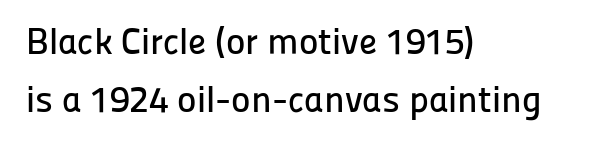
{"serif": "no", "italic": "no", "width": "normal", "stroke_contrast": "low", "x_height": "medium", "monospaced": "no", "underline": "no", "align": "left", "line_spacing": "normal", "line_spacing_ratio": 1.57, "letter_spacing": "normal", "letter_spacing_em": 0.0, "glyph_px": 37}
